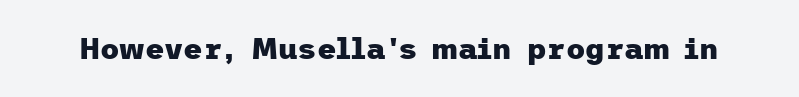
Q: Is the text bold? A: Yes.
Q: Is the text italic (slanted)? A: No, it is upright.
Q: Is the typeface a serif or a sans-serif typeface? A: Sans-serif.
Q: Is the text underlined? A: No.
Q: Is the spacing between letters normal or unusually wide? A: Normal.
Q: Width (condensed, normal, or wide)? A: Normal.
Q: Stroke contrast? A: Low.
Q: x-height? A: Medium.
